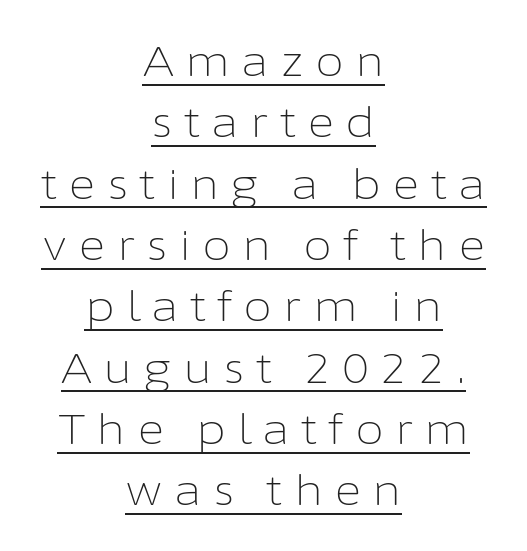
Q: Is the text bold? A: No.
Q: Is the text italic (slanted)? A: No, it is upright.
Q: Is the typeface a serif or a sans-serif typeface? A: Sans-serif.
Q: Is the text underlined? A: Yes.
Q: How is the paragraph aligned? A: Centered.
Q: Is the spacing between letters normal or unusually wide? A: Unusually wide.
Q: Is the spacing between lines tight, normal or loose? A: Normal.
Q: Width (condensed, normal, or wide)? A: Normal.
Q: Stroke contrast? A: Low.
Q: x-height? A: Medium.
Q: Monospaced? A: No.
